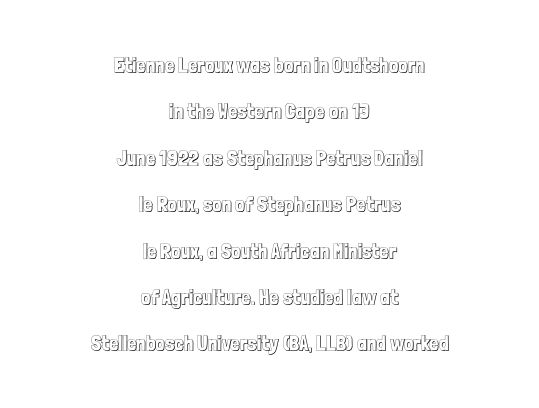
{"italic": "no", "underline": "no", "align": "center", "line_spacing": "loose", "line_spacing_ratio": 2.21, "letter_spacing": "normal", "letter_spacing_em": 0.0, "glyph_px": 21}
